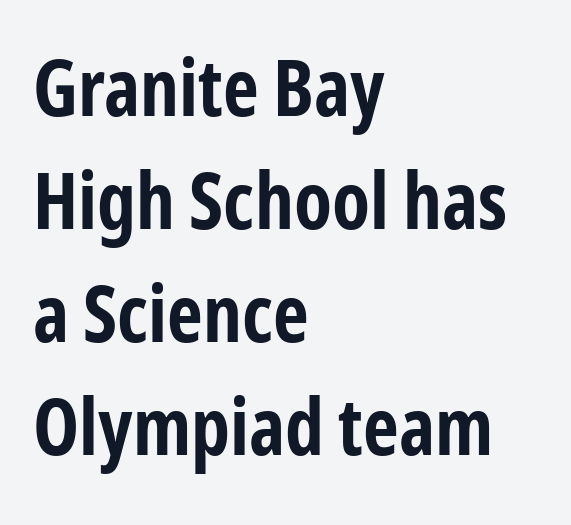
The image shows 78 px bold, condensed sans-serif type, upright; set left-aligned, normal line spacing (1.45x), normal letter spacing, not underlined; low stroke contrast and a medium x-height.
